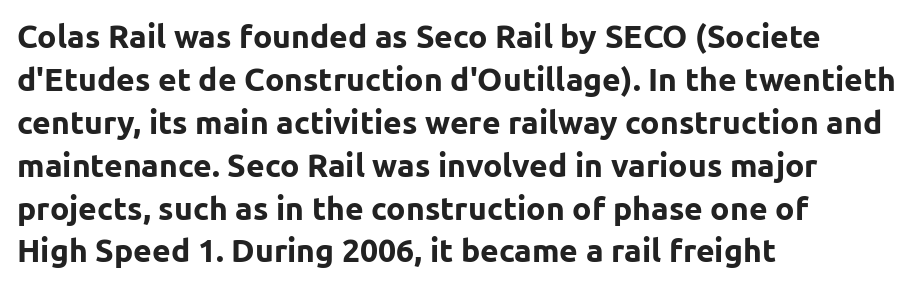
The image shows 32 px bold sans-serif type, upright; set left-aligned, normal line spacing (1.34x), normal letter spacing, not underlined; low stroke contrast and a medium x-height.
